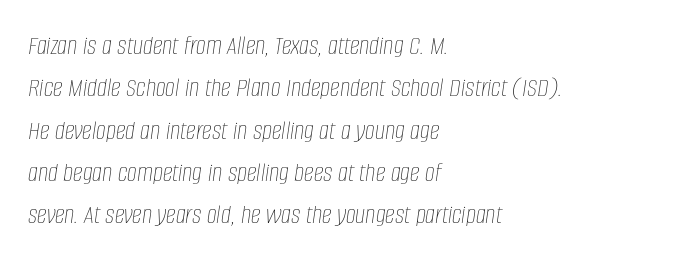
{"italic": "yes", "lean": "right", "slant_degrees": 8, "bold": "no", "weight": "thin", "width": "condensed", "stroke_contrast": "low", "x_height": "large", "monospaced": "no", "underline": "no", "align": "left", "line_spacing": "normal", "line_spacing_ratio": 1.51, "letter_spacing": "normal", "letter_spacing_em": 0.0, "glyph_px": 28}
